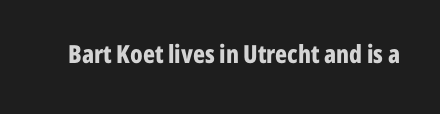
Q: Is the text bold? A: Yes.
Q: Is the text italic (slanted)? A: No, it is upright.
Q: Is the text underlined? A: No.
Q: Is the spacing between letters normal or unusually wide? A: Normal.
